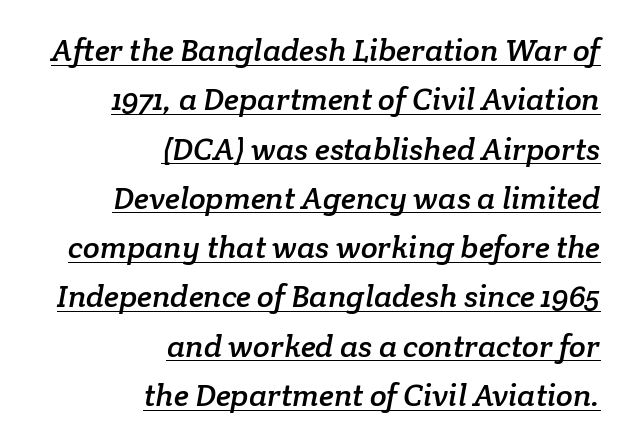
Q: Is the typeface a serif or a sans-serif typeface? A: Serif.
Q: Is the text underlined? A: Yes.
Q: How is the paragraph aligned? A: Right-aligned.
Q: Is the spacing between letters normal or unusually wide? A: Normal.
Q: Is the spacing between lines tight, normal or loose? A: Normal.
Q: Width (condensed, normal, or wide)? A: Normal.
Q: Stroke contrast? A: Low.
Q: x-height? A: Medium.
Q: Monospaced? A: No.
